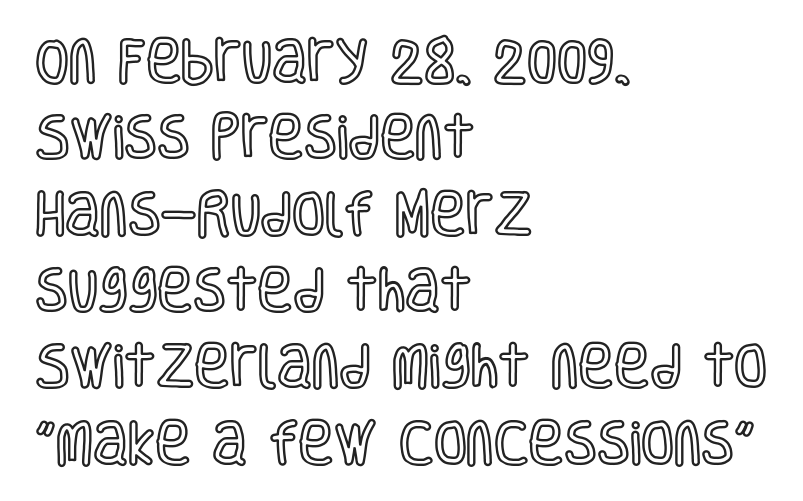
The image shows 48 px condensed type, upright; set left-aligned, normal line spacing (1.59x), normal letter spacing, not underlined; a large x-height.
